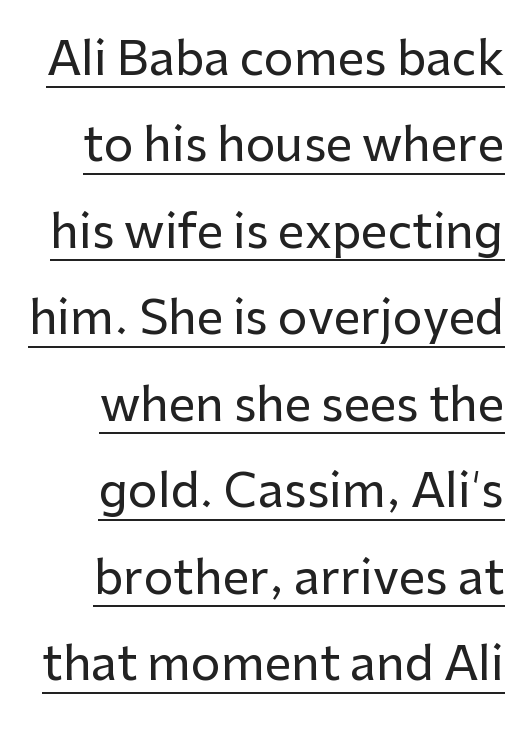
{"serif": "no", "italic": "no", "width": "normal", "stroke_contrast": "low", "x_height": "medium", "monospaced": "no", "underline": "yes", "align": "right", "line_spacing_ratio": 1.84, "letter_spacing": "normal", "letter_spacing_em": 0.0, "glyph_px": 47}
